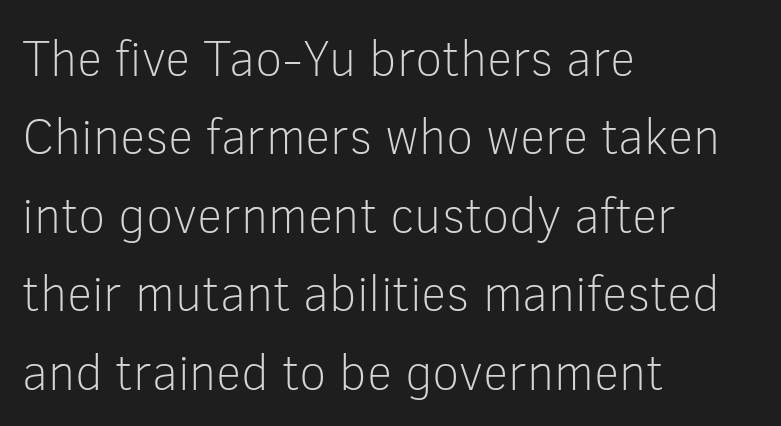
Q: Is the text bold? A: No.
Q: Is the text italic (slanted)? A: No, it is upright.
Q: Is the typeface a serif or a sans-serif typeface? A: Sans-serif.
Q: Is the text underlined? A: No.
Q: How is the paragraph aligned? A: Left-aligned.
Q: Is the spacing between letters normal or unusually wide? A: Normal.
Q: Is the spacing between lines tight, normal or loose? A: Normal.
Q: Width (condensed, normal, or wide)? A: Normal.
Q: Stroke contrast? A: Low.
Q: x-height? A: Medium.
Q: Monospaced? A: No.
